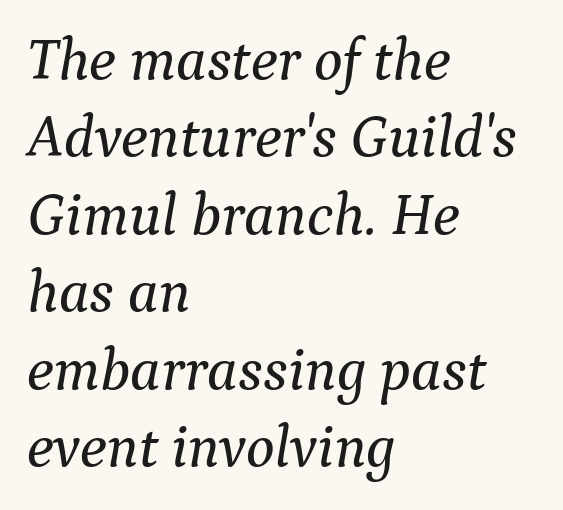
Q: Is the text italic (slanted)? A: Yes, it leans right by about 9 degrees.
Q: Is the typeface a serif or a sans-serif typeface? A: Serif.
Q: Is the text underlined? A: No.
Q: How is the paragraph aligned? A: Left-aligned.
Q: Is the spacing between letters normal or unusually wide? A: Normal.
Q: Is the spacing between lines tight, normal or loose? A: Normal.
Q: Width (condensed, normal, or wide)? A: Normal.
Q: Stroke contrast? A: Medium.
Q: x-height? A: Medium.
Q: Monospaced? A: No.
